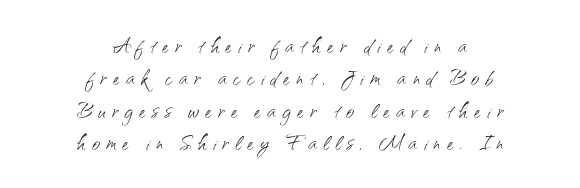
The image shows 28 px light sans-serif type; set centered, line spacing 1.16x, unusually wide letter spacing (+0.23 em), not underlined; medium stroke contrast and a small x-height.
